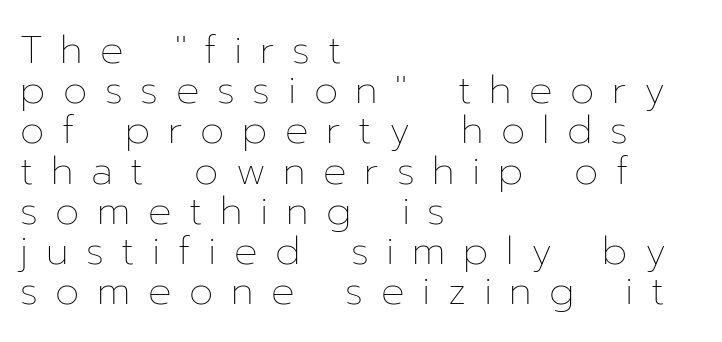
The image shows 39 px thin type, upright; set left-aligned, tight line spacing (1.03x), unusually wide letter spacing (+0.45 em), not underlined; low stroke contrast and a medium x-height.
